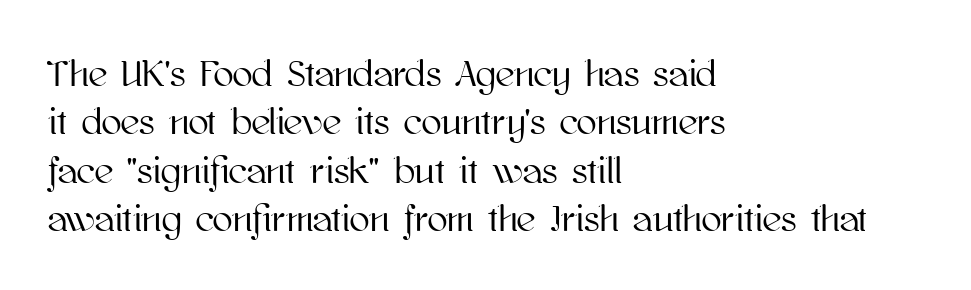
Q: Is the text italic (slanted)? A: No, it is upright.
Q: Is the text underlined? A: No.
Q: How is the paragraph aligned? A: Left-aligned.
Q: Is the spacing between letters normal or unusually wide? A: Normal.
Q: Is the spacing between lines tight, normal or loose? A: Normal.
Q: Width (condensed, normal, or wide)? A: Normal.
Q: Stroke contrast? A: High.
Q: x-height? A: Medium.
Q: Monospaced? A: No.
